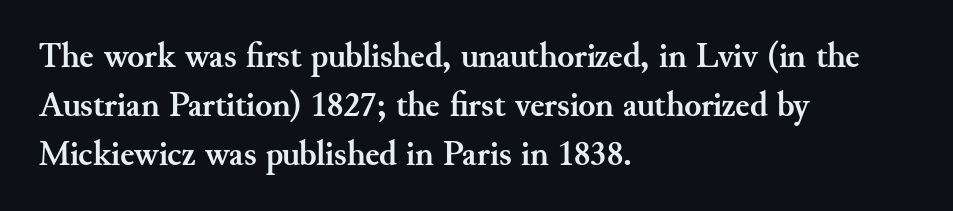
The image shows 35 px semibold serif type, upright; set left-aligned, normal line spacing (1.4x), normal letter spacing, not underlined; medium stroke contrast and a small x-height.
